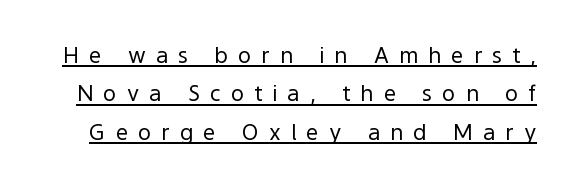
The lettering stays uniformly vertical, giving the passage a roman look. A continuous stroke trails under the words, as in a hyperlink. The characters are drawn with everyday or finer stroke widths. Loose tracking; the words dissolve into strings of separated letters.
